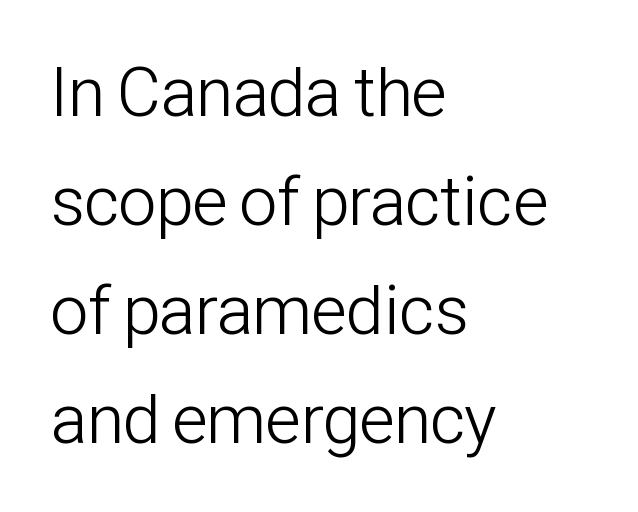
When letters stand straight like this, we call the style roman or upright. If you drew a ruler down the left edge, every line would touch it. The gap between lines stays unmarked. Is this a fixed-width face? No — the glyphs have proportional, varying widths. This block has exactly the height ordinary leading produces.
